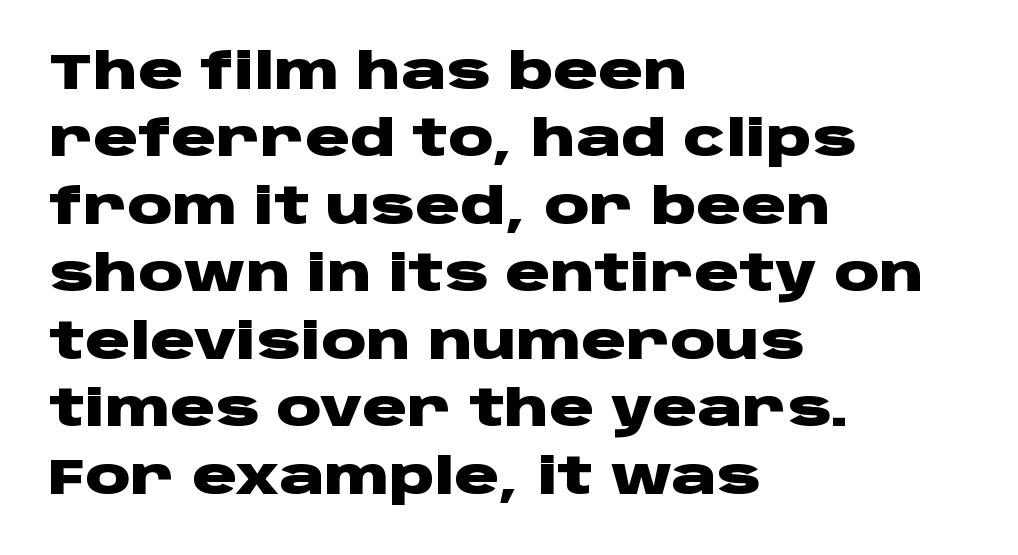
{"serif": "no", "italic": "no", "bold": "yes", "weight": "heavy", "width": "wide", "stroke_contrast": "low", "x_height": "large", "monospaced": "no", "underline": "no", "align": "left", "line_spacing": "normal", "line_spacing_ratio": 1.35, "letter_spacing": "normal", "letter_spacing_em": 0.0, "glyph_px": 50}
